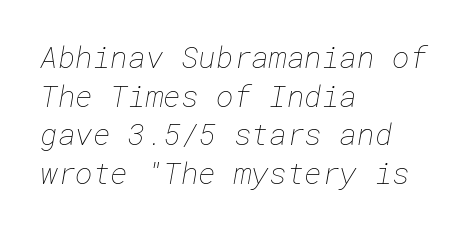
Caption: multi-line text, flush left, ragged right. The space directly below the letters is spotless. Between one letter and the next there's only the usual sliver of space. The cut favours lightness, reaching ordinary text weight at its darkest. Whoever set this chose a conventional vertical rhythm.
